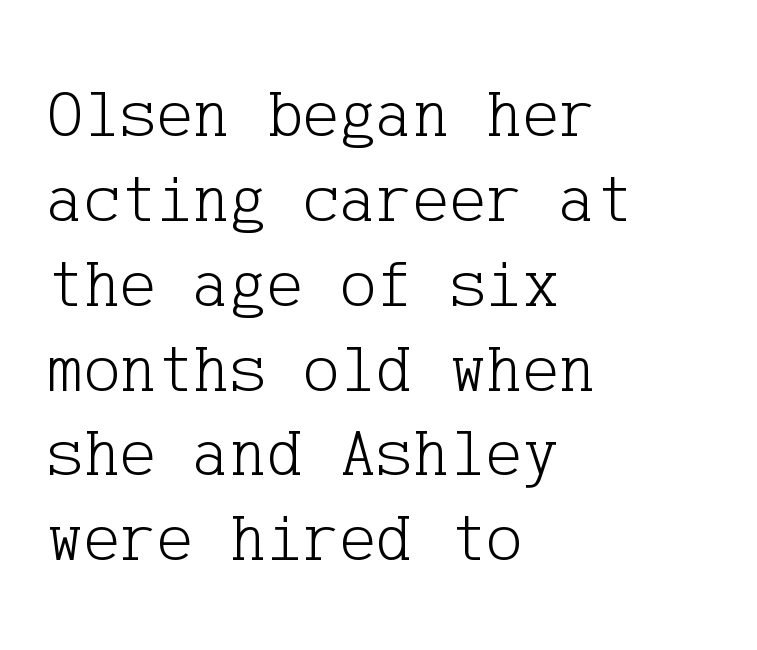
The image shows 69 px light serif type, upright; set left-aligned, line spacing 1.23x, normal letter spacing, not underlined; low stroke contrast and a medium x-height.
